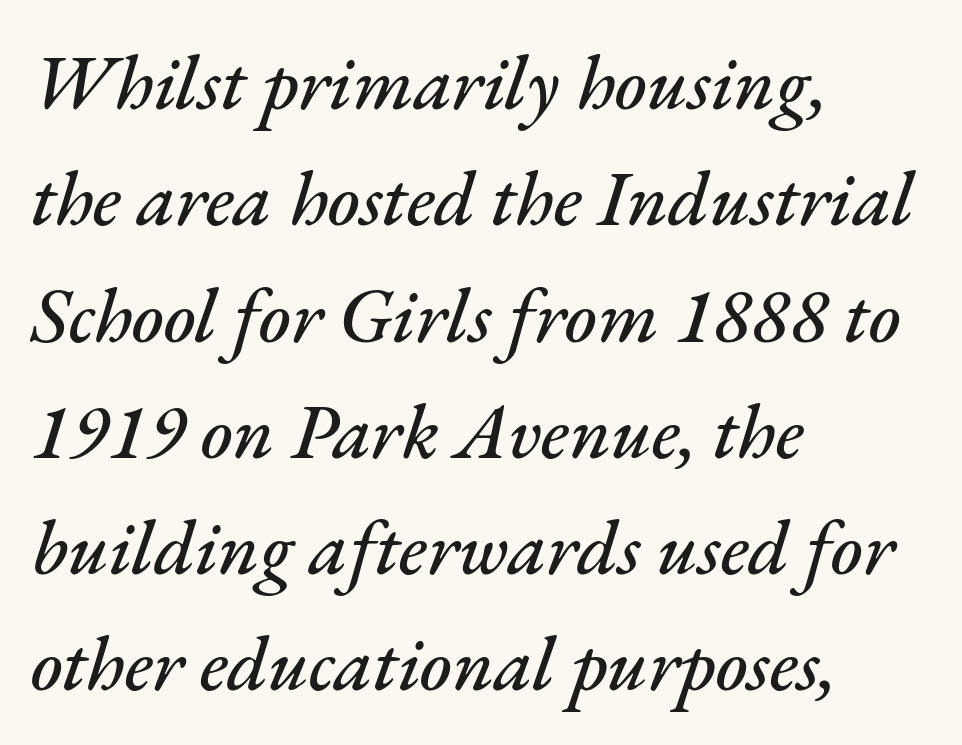
Q: Is the text italic (slanted)? A: Yes, it leans right by about 17 degrees.
Q: Is the text underlined? A: No.
Q: How is the paragraph aligned? A: Left-aligned.
Q: Is the spacing between letters normal or unusually wide? A: Normal.
Q: Is the spacing between lines tight, normal or loose? A: Normal.
Q: Width (condensed, normal, or wide)? A: Normal.
Q: Stroke contrast? A: Medium.
Q: x-height? A: Small.
Q: Monospaced? A: No.
